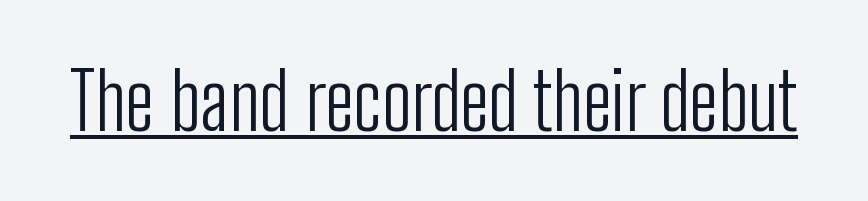
This sample has the flowing, uneven cadence of proportional lettering. This rendering features underlined lettering. Quick note: not italic, upright. The strokes carry an ordinary text weight at most.
